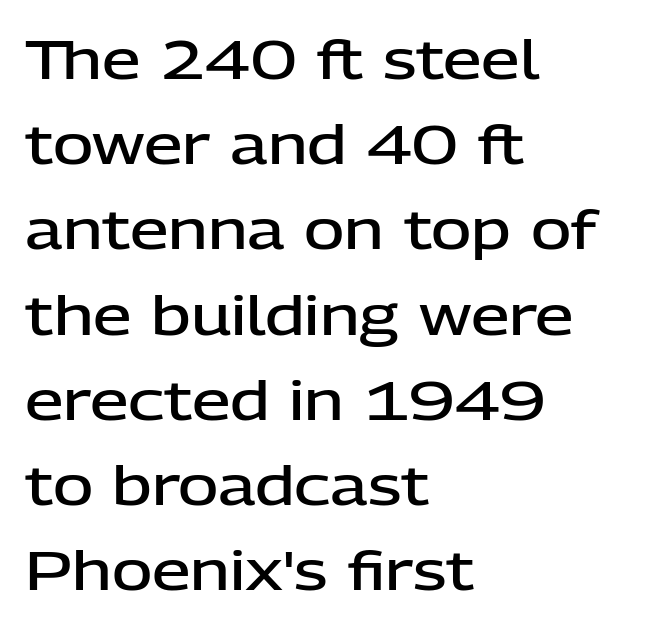
{"serif": "no", "italic": "no", "bold": "semi", "weight": "semibold", "width": "normal", "stroke_contrast": "low", "x_height": "medium", "monospaced": "no", "underline": "no", "align": "left", "line_spacing": "normal", "line_spacing_ratio": 1.55, "letter_spacing": "normal", "letter_spacing_em": 0.0, "glyph_px": 55}
